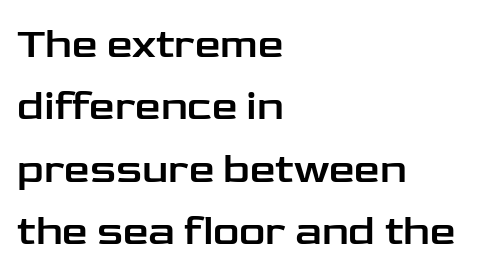
Q: Is the text italic (slanted)? A: No, it is upright.
Q: Is the typeface a serif or a sans-serif typeface? A: Sans-serif.
Q: Is the text underlined? A: No.
Q: How is the paragraph aligned? A: Left-aligned.
Q: Is the spacing between letters normal or unusually wide? A: Normal.
Q: Is the spacing between lines tight, normal or loose? A: Normal.
Q: Width (condensed, normal, or wide)? A: Wide.
Q: Stroke contrast? A: Low.
Q: x-height? A: Medium.
Q: Monospaced? A: No.
